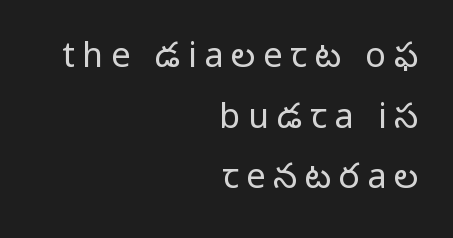
Q: Is the text bold? A: No.
Q: Is the text italic (slanted)? A: No, it is upright.
Q: Is the typeface a serif or a sans-serif typeface? A: Sans-serif.
Q: Is the text underlined? A: No.
Q: How is the paragraph aligned? A: Right-aligned.
Q: Is the spacing between letters normal or unusually wide? A: Unusually wide.
Q: Width (condensed, normal, or wide)? A: Normal.
Q: Stroke contrast? A: Low.
Q: x-height? A: Medium.
Q: Monospaced? A: No.
